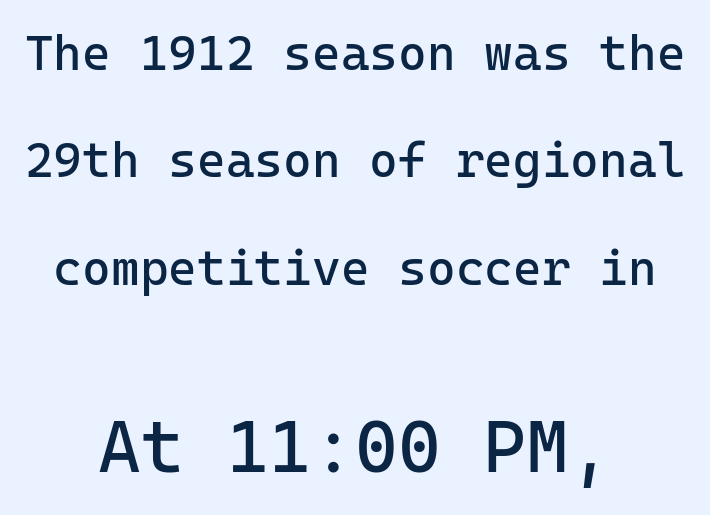
Q: Is the text bold? A: No.
Q: Is the text italic (slanted)? A: No, it is upright.
Q: Is the typeface a serif or a sans-serif typeface? A: Sans-serif.
Q: Is the text underlined? A: No.
Q: How is the paragraph aligned? A: Centered.
Q: Is the spacing between letters normal or unusually wide? A: Normal.
Q: Is the spacing between lines tight, normal or loose? A: Loose.
Q: Which block of text is set in a larger size, the first (top) or the second (bottom)? A: The second (bottom) one.
Q: Width (condensed, normal, or wide)? A: Normal.
Q: Stroke contrast? A: Low.
Q: x-height? A: Medium.
Q: Monospaced? A: Yes.
